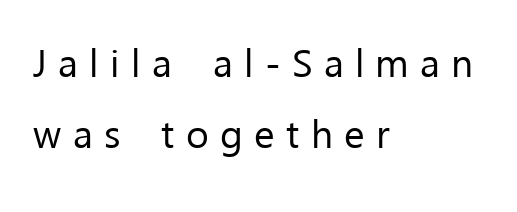
Layout note: lines flush left. The font is comparable to plain body text, perhaps lighter. Nope, no serifs anywhere on these letters. A typesetter would call this heavily tracked-out type. The letters advance in unequal steps, a hallmark of proportional type. Rendered with straight, roman letterforms.
